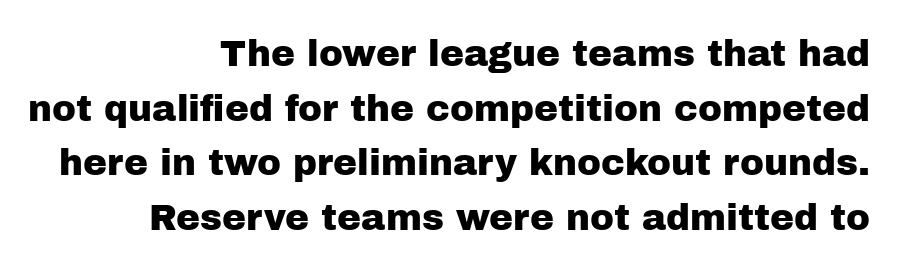
The image shows 36 px sans-serif type, upright; set right-aligned, normal line spacing (1.52x), normal letter spacing, not underlined; low stroke contrast and a medium x-height.
